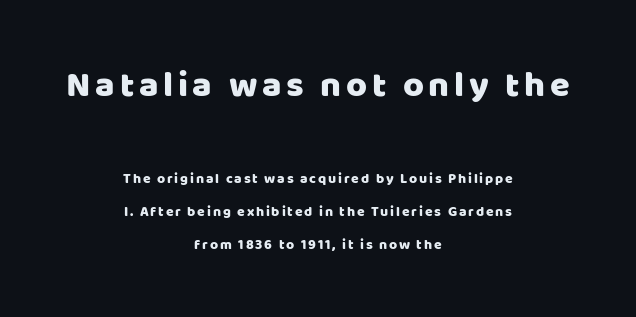
The text was rendered using a sans face with plain stroke endings. You can tell it's not italic because the verticals are truly vertical. Character widths vary here, with narrow letters taking less room than wide ones. The space directly below the letters is spotless. Leading: increased.
